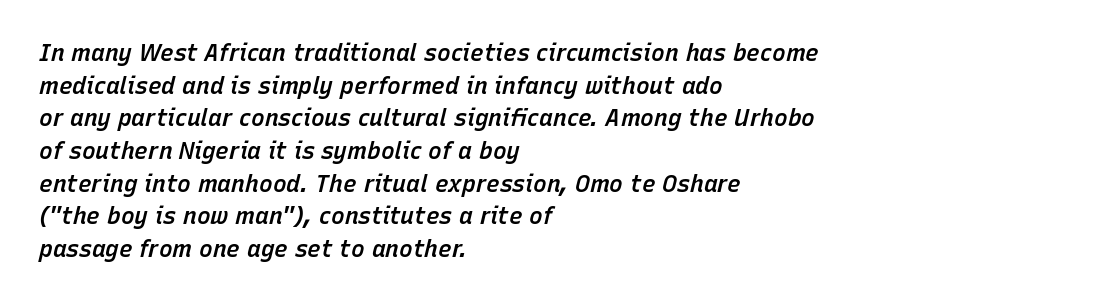
The image shows 23 px text type, italic (leaning right); set left-aligned, normal line spacing (1.42x), normal letter spacing, not underlined.
